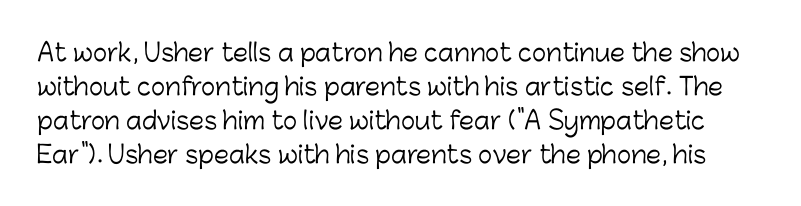
Q: Is the text bold? A: No.
Q: Is the text italic (slanted)? A: No, it is upright.
Q: Is the text underlined? A: No.
Q: Is the spacing between letters normal or unusually wide? A: Normal.
Q: Is the spacing between lines tight, normal or loose? A: Normal.
